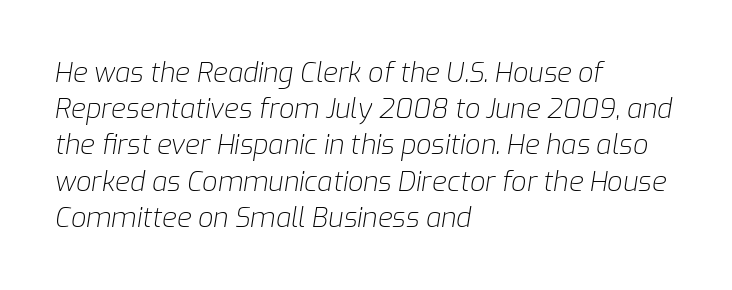
{"italic": "yes", "lean": "right", "slant_degrees": 9, "bold": "no", "underline": "no", "align": "left", "line_spacing": "normal", "line_spacing_ratio": 1.34, "letter_spacing": "normal", "letter_spacing_em": 0.0, "glyph_px": 27}
